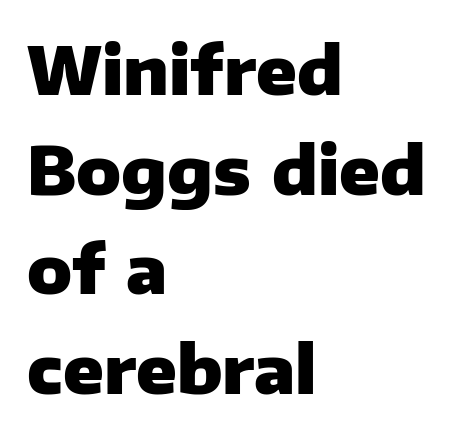
{"serif": "no", "italic": "no", "bold": "yes", "weight": "heavy", "width": "normal", "stroke_contrast": "low", "x_height": "medium", "monospaced": "no", "underline": "no", "align": "left", "line_spacing": "normal", "line_spacing_ratio": 1.51, "letter_spacing": "normal", "letter_spacing_em": 0.0, "glyph_px": 66}
